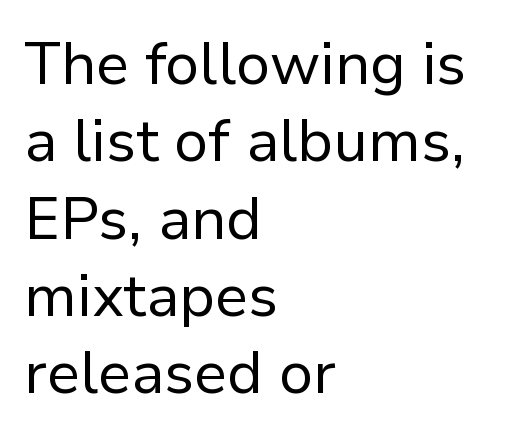
Q: Is the text bold? A: No.
Q: Is the text italic (slanted)? A: No, it is upright.
Q: Is the typeface a serif or a sans-serif typeface? A: Sans-serif.
Q: Is the text underlined? A: No.
Q: How is the paragraph aligned? A: Left-aligned.
Q: Is the spacing between letters normal or unusually wide? A: Normal.
Q: Is the spacing between lines tight, normal or loose? A: Normal.
Q: Width (condensed, normal, or wide)? A: Normal.
Q: Stroke contrast? A: Low.
Q: x-height? A: Medium.
Q: Monospaced? A: No.
